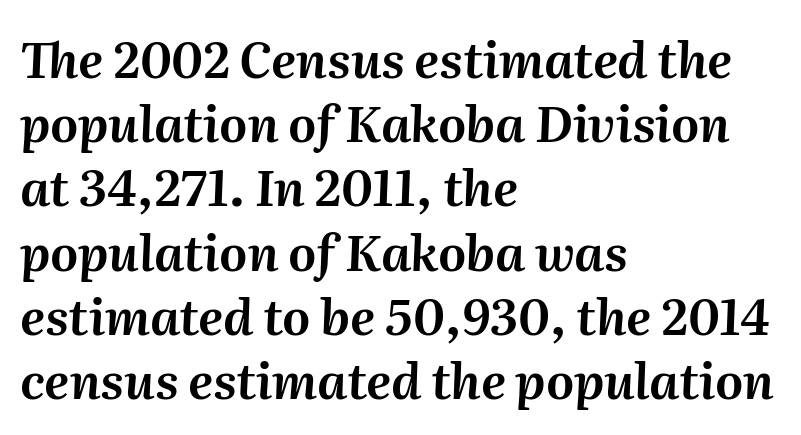
Q: Is the text italic (slanted)? A: Yes, it leans right by about 2 degrees.
Q: Is the text underlined? A: No.
Q: How is the paragraph aligned? A: Left-aligned.
Q: Is the spacing between letters normal or unusually wide? A: Normal.
Q: Is the spacing between lines tight, normal or loose? A: Normal.
Q: Width (condensed, normal, or wide)? A: Normal.
Q: Stroke contrast? A: Medium.
Q: x-height? A: Medium.
Q: Monospaced? A: No.
